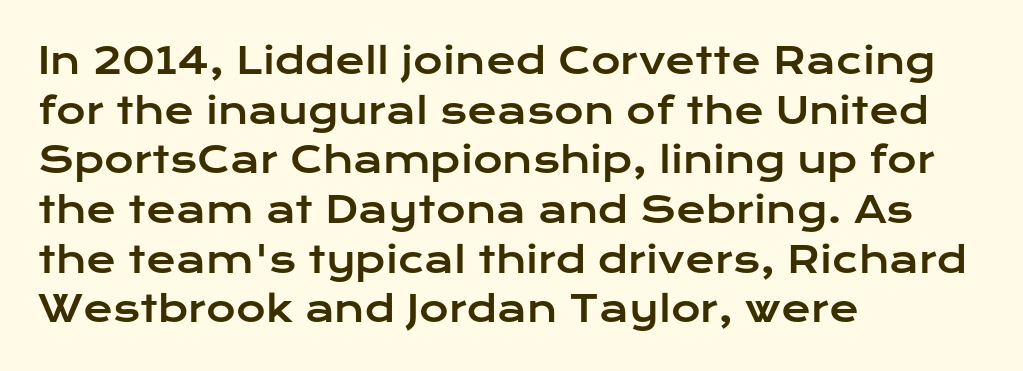
The image shows 36 px wide sans-serif type, upright; set left-aligned, normal line spacing (1.38x), normal letter spacing, not underlined; low stroke contrast and a medium x-height.
